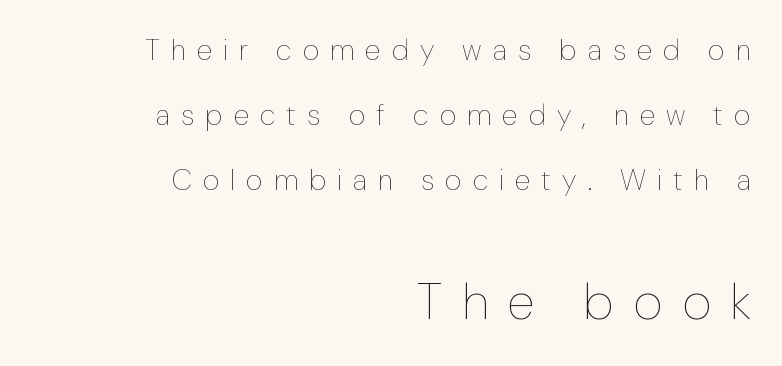
{"italic": "no", "bold": "no", "weight": "thin", "width": "normal", "stroke_contrast": "low", "x_height": "medium", "monospaced": "no", "underline": "no", "align": "right", "line_spacing": "loose", "line_spacing_ratio": 2.25, "letter_spacing": "wide", "letter_spacing_em": 0.38, "larger_block": "second", "size_ratio": 1.76, "glyph_px": 51}
